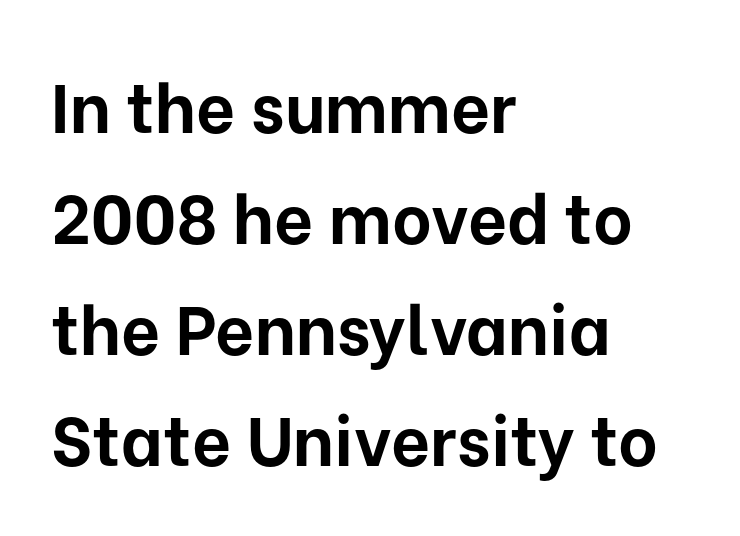
Q: Is the text bold? A: Yes.
Q: Is the text italic (slanted)? A: No, it is upright.
Q: Is the typeface a serif or a sans-serif typeface? A: Sans-serif.
Q: Is the text underlined? A: No.
Q: How is the paragraph aligned? A: Left-aligned.
Q: Is the spacing between letters normal or unusually wide? A: Normal.
Q: Is the spacing between lines tight, normal or loose? A: Normal.
Q: Width (condensed, normal, or wide)? A: Normal.
Q: Stroke contrast? A: Low.
Q: x-height? A: Medium.
Q: Monospaced? A: No.
